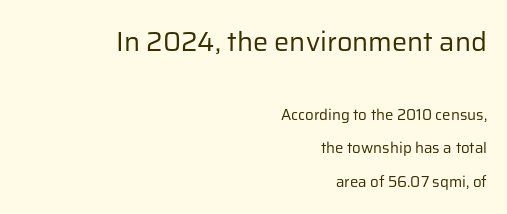
{"italic": "no", "bold": "no", "underline": "no", "align": "right", "line_spacing": "loose", "line_spacing_ratio": 2.23, "letter_spacing": "normal", "letter_spacing_em": 0.0, "larger_block": "first", "size_ratio": 1.8, "glyph_px": 27}
